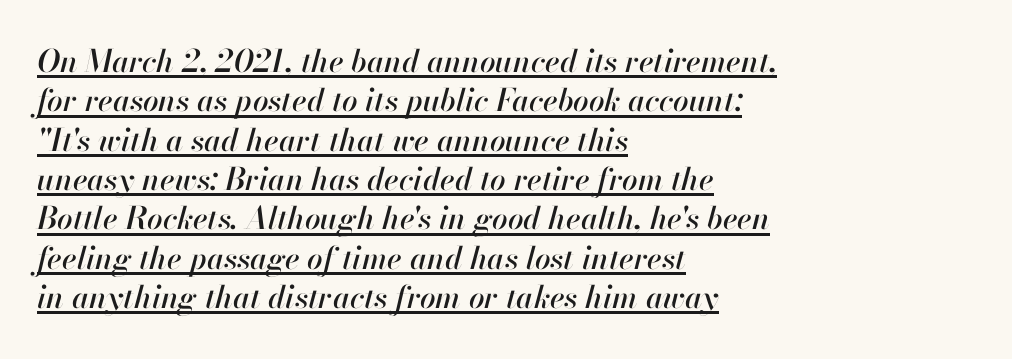
Leftover space on each line is placed entirely after the last word. Spacing between characters is what you'd get straight out of the box. This sample keeps an unexceptional amount of space between lines. A rule runs beneath these lines of type. The passage shown is typed in a proportional face where columns would drift.
